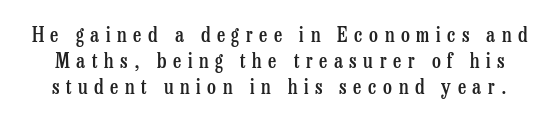
{"italic": "no", "bold": "semi", "underline": "no", "line_spacing": "normal", "line_spacing_ratio": 1.3, "letter_spacing": "wide", "letter_spacing_em": 0.33, "glyph_px": 20}
